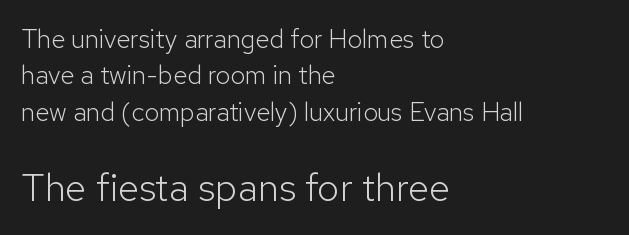
Q: Is the text bold? A: No.
Q: Is the text italic (slanted)? A: No, it is upright.
Q: Is the typeface a serif or a sans-serif typeface? A: Sans-serif.
Q: Is the text underlined? A: No.
Q: How is the paragraph aligned? A: Left-aligned.
Q: Is the spacing between letters normal or unusually wide? A: Normal.
Q: Is the spacing between lines tight, normal or loose? A: Normal.
Q: Which block of text is set in a larger size, the first (top) or the second (bottom)? A: The second (bottom) one.
Q: Width (condensed, normal, or wide)? A: Normal.
Q: Stroke contrast? A: Low.
Q: x-height? A: Medium.
Q: Monospaced? A: No.
